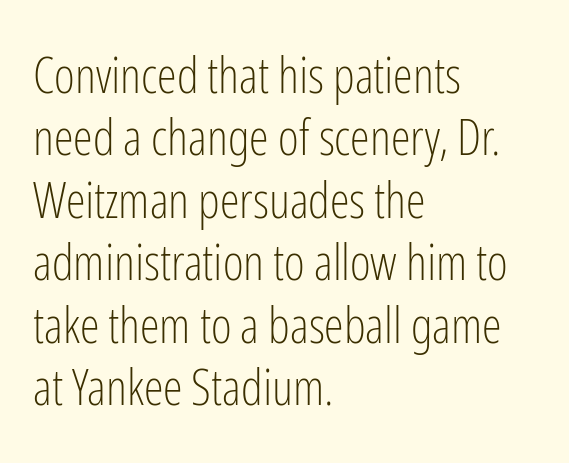
{"serif": "no", "italic": "no", "bold": "no", "weight": "light", "width": "condensed", "stroke_contrast": "low", "x_height": "medium", "monospaced": "no", "underline": "no", "align": "left", "line_spacing": "normal", "line_spacing_ratio": 1.25, "letter_spacing": "normal", "letter_spacing_em": 0.0, "glyph_px": 50}
